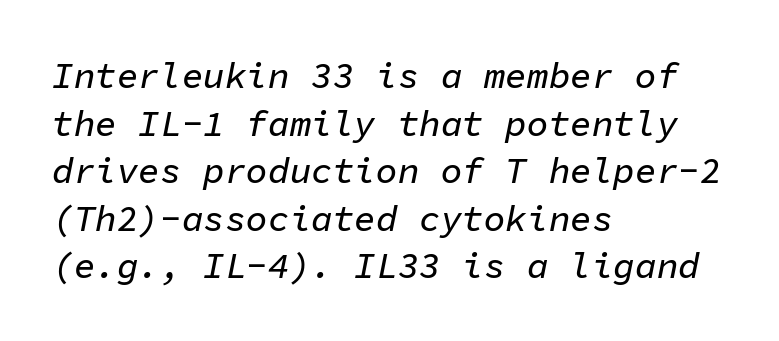
{"italic": "yes", "lean": "right", "slant_degrees": 11, "width": "normal", "stroke_contrast": "low", "x_height": "medium", "monospaced": "yes", "underline": "no", "align": "left", "line_spacing": "normal", "line_spacing_ratio": 1.32, "letter_spacing": "normal", "letter_spacing_em": 0.0, "glyph_px": 36}
